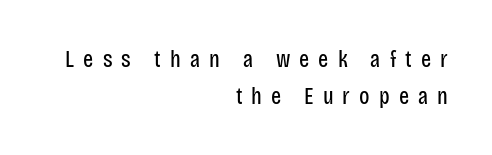
{"italic": "no", "bold": "no", "underline": "no", "align": "right", "line_spacing": "normal", "line_spacing_ratio": 1.54, "letter_spacing": "wide", "letter_spacing_em": 0.38, "glyph_px": 24}
